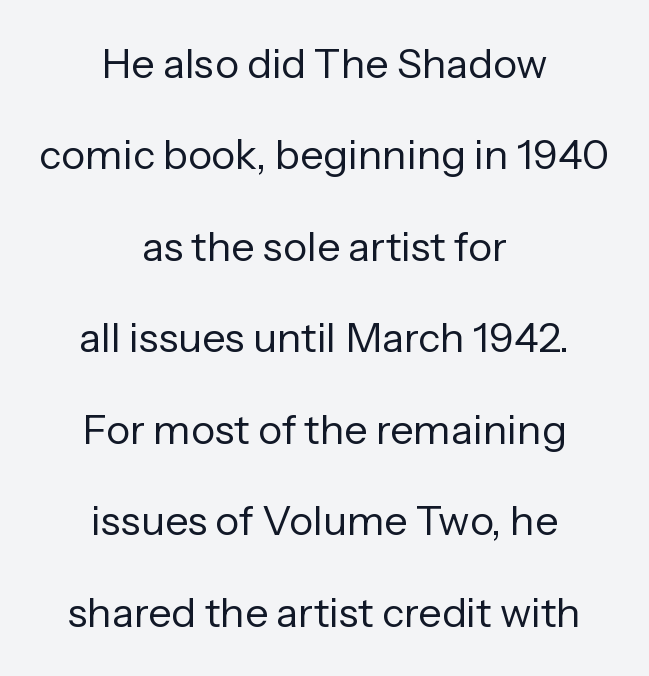
Letters rest on an invisible, unmarked baseline. The horizontal fit of the characters is conventional and even. The passage shown is not bold in any degree. A centered setting, common on invitations and titles, is used for this passage. This sample trades compactness for vertical openness between lines.
